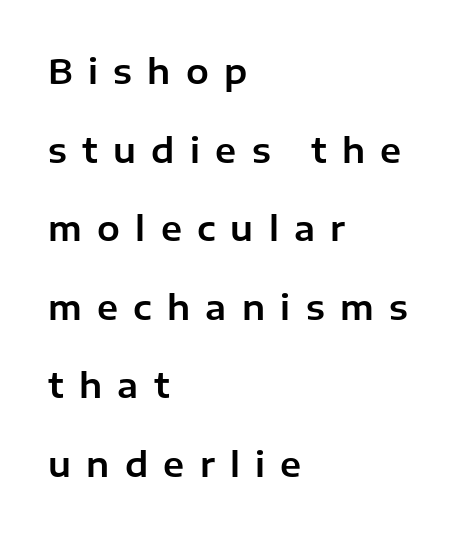
{"serif": "no", "italic": "no", "width": "normal", "stroke_contrast": "low", "x_height": "medium", "monospaced": "no", "underline": "no", "align": "left", "line_spacing": "loose", "line_spacing_ratio": 2.31, "letter_spacing": "wide", "letter_spacing_em": 0.45, "glyph_px": 34}
